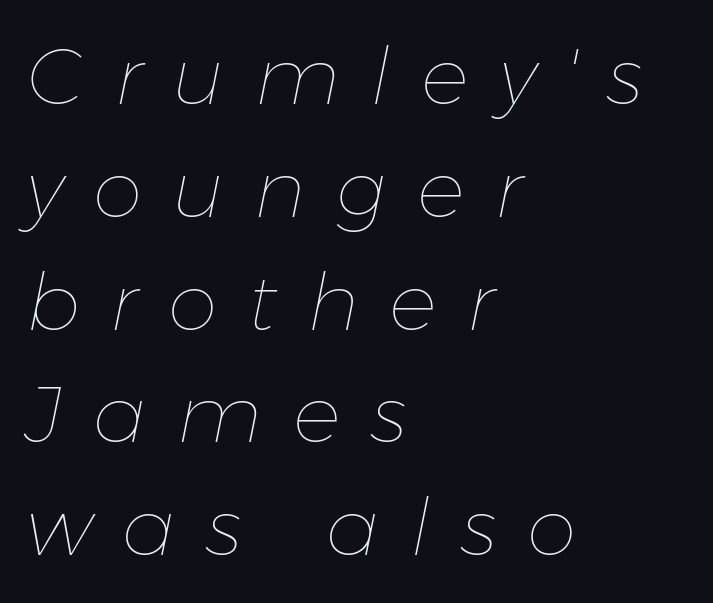
The image shows 80 px thin type, italic (leaning right); set left-aligned, normal line spacing (1.41x), unusually wide letter spacing (+0.38 em), not underlined; low stroke contrast and a medium x-height.
